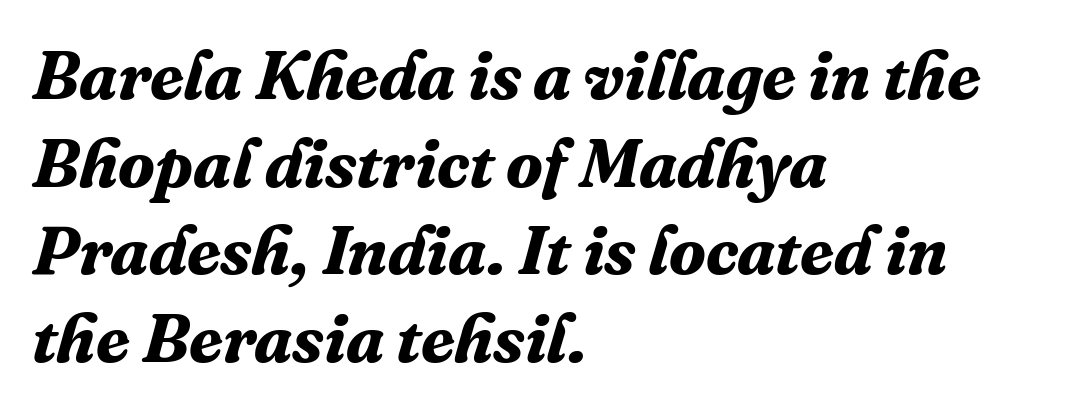
Notice how the passage keeps a crisp vertical edge on the left only. The passage shown is typeset with a serif family. Yep, that's italic — everything's leaning. Typographic density is high because the face is bold. What stands out about the letter spacing? Nothing — it is the standard amount. The foot of each line stays bare and open.
